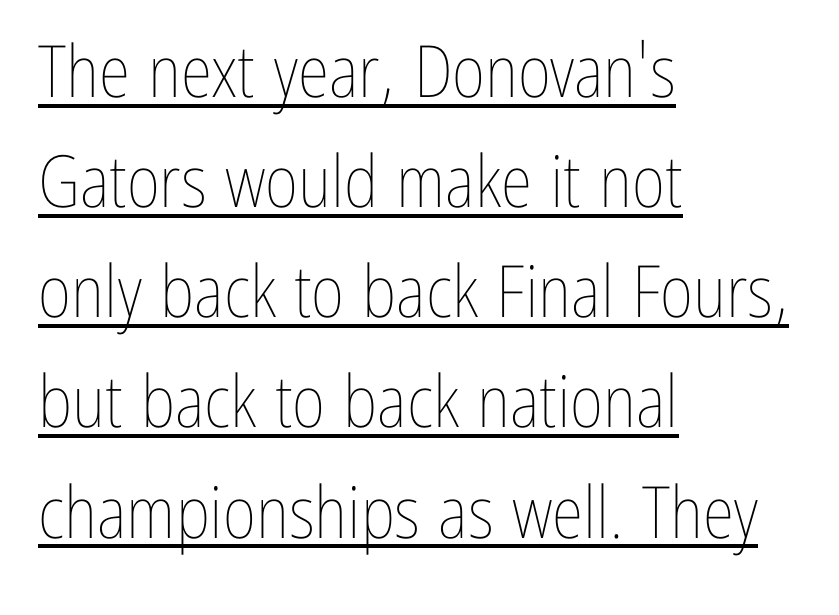
{"italic": "no", "bold": "no", "weight": "thin", "width": "condensed", "stroke_contrast": "low", "x_height": "medium", "monospaced": "no", "underline": "yes", "align": "left", "line_spacing": "normal", "line_spacing_ratio": 1.53, "letter_spacing": "normal", "letter_spacing_em": 0.0, "glyph_px": 72}
